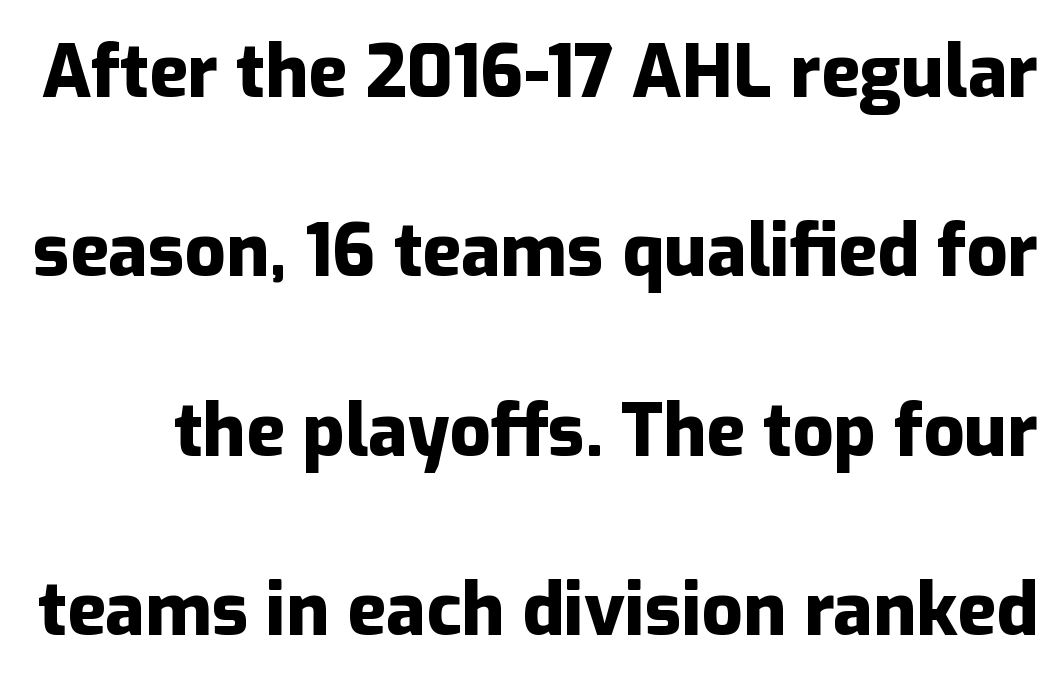
The image shows 72 px heavy sans-serif type, upright; set loose line spacing (2.49x), normal letter spacing, not underlined; low stroke contrast and a medium x-height.
